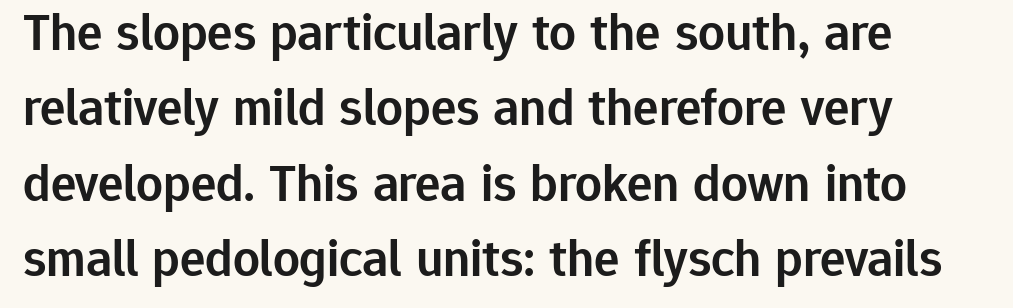
The image shows 53 px semibold sans-serif type, upright; set left-aligned, normal line spacing (1.42x), normal letter spacing, not underlined; low stroke contrast and a medium x-height.
